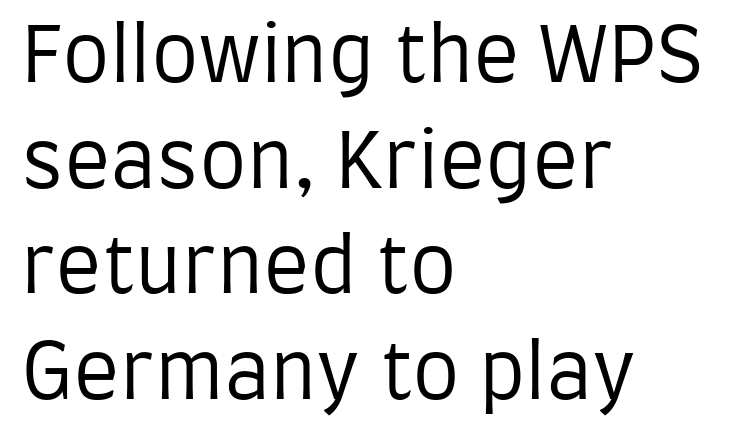
The image shows 76 px regular-weight, condensed sans-serif type, upright; set left-aligned, normal line spacing (1.39x), normal letter spacing, not underlined; low stroke contrast and a large x-height.
